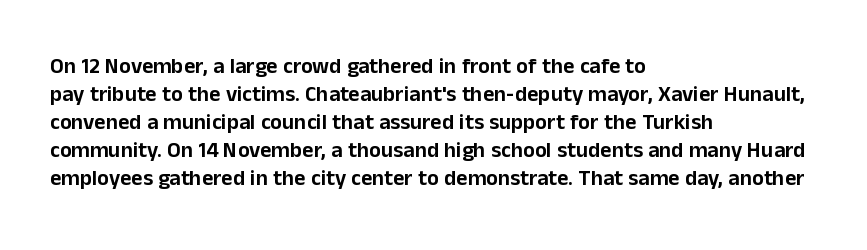
{"italic": "no", "underline": "no", "align": "left", "line_spacing": "normal", "line_spacing_ratio": 1.27, "letter_spacing": "normal", "letter_spacing_em": 0.0, "glyph_px": 22}
